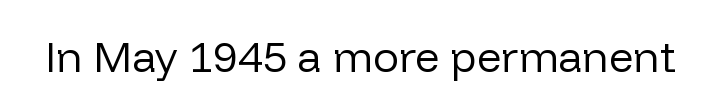
The glyphs in this specimen are sans serif. This is roman type, the default non-slanted kind. Stems and bowls with no extra thickness — not bold. Honestly, the letter spacing is just normal — you wouldn't notice it. The face used here is proportionally spaced, like ordinary book or web type.
